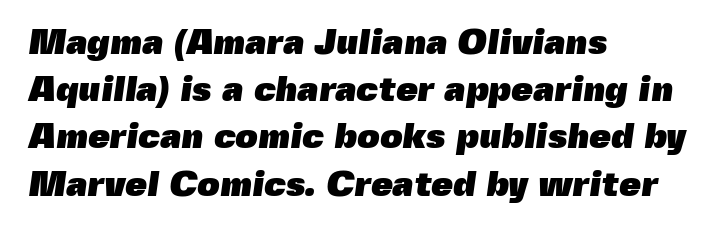
The image shows 35 px heavy sans-serif type; set left-aligned, normal line spacing (1.35x), normal letter spacing, not underlined; a medium x-height.
